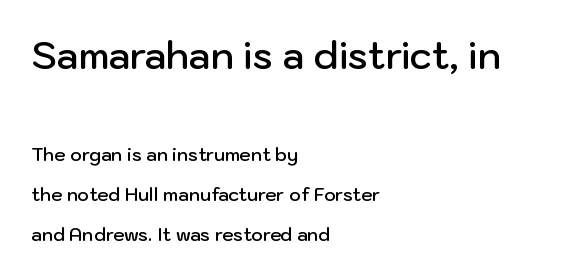
The image shows 37 px semibold sans-serif type, upright; set left-aligned, loose line spacing (2.21x), normal letter spacing, not underlined; the first (top) block is 2.06x larger; low stroke contrast and a medium x-height.
